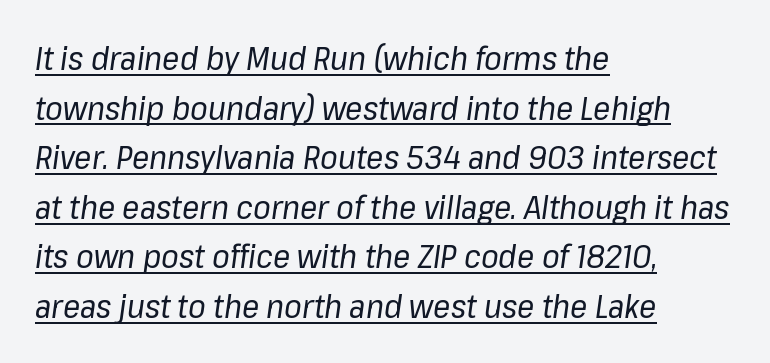
Posture: slanted. The weight tops out at a normal text grade. Each letter keeps its own natural width here, so spacing adapts to shape. The glyphs are accompanied by a horizontal stroke just below them.
